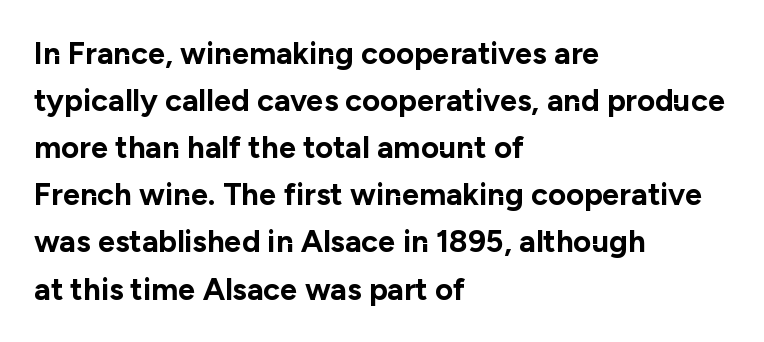
{"serif": "no", "italic": "no", "bold": "yes", "weight": "bold", "width": "normal", "stroke_contrast": "low", "x_height": "medium", "monospaced": "no", "underline": "no", "align": "left", "line_spacing": "normal", "line_spacing_ratio": 1.52, "letter_spacing": "normal", "letter_spacing_em": 0.0, "glyph_px": 31}
